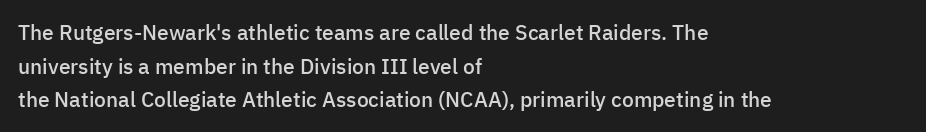
{"italic": "no", "bold": "semi", "underline": "no", "align": "left", "line_spacing": "normal", "line_spacing_ratio": 1.6, "letter_spacing": "normal", "letter_spacing_em": 0.0, "glyph_px": 21}
